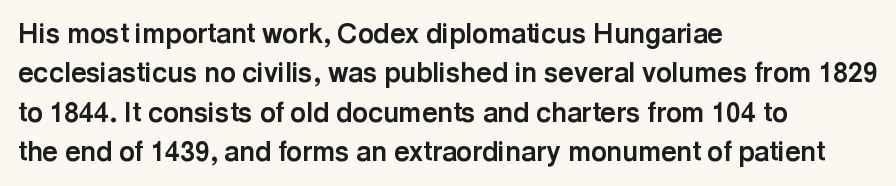
{"italic": "no", "bold": "yes", "underline": "no", "align": "left", "line_spacing": "normal", "line_spacing_ratio": 1.46, "letter_spacing": "normal", "letter_spacing_em": 0.0, "glyph_px": 27}
